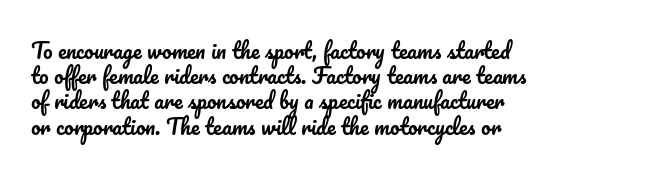
Q: Is the text italic (slanted)? A: Yes.
Q: Is the text underlined? A: No.
Q: How is the paragraph aligned? A: Left-aligned.
Q: Is the spacing between letters normal or unusually wide? A: Normal.
